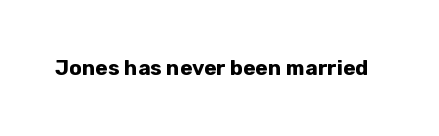
{"italic": "no", "bold": "yes", "underline": "no", "letter_spacing": "normal", "letter_spacing_em": 0.0, "glyph_px": 21}
